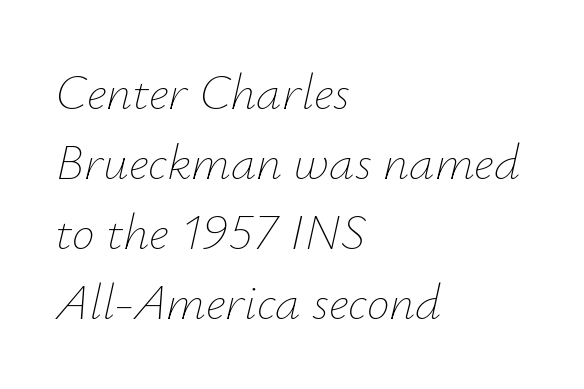
Descender tails drop into unmarked territory. A typesetter would call this proportional, since set widths differ per character. Caption: standard tracking, unaltered. Line starts are locked; line ends wander. Weight: in the light-to-regular range. A typesetter would call this leading conventional body-copy spacing.
